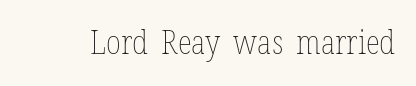
Q: Is the text bold? A: No.
Q: Is the text italic (slanted)? A: No, it is upright.
Q: Is the text underlined? A: No.
Q: Is the spacing between letters normal or unusually wide? A: Normal.
Q: Width (condensed, normal, or wide)? A: Condensed.
Q: Stroke contrast? A: Low.
Q: x-height? A: Medium.
Q: Monospaced? A: No.
